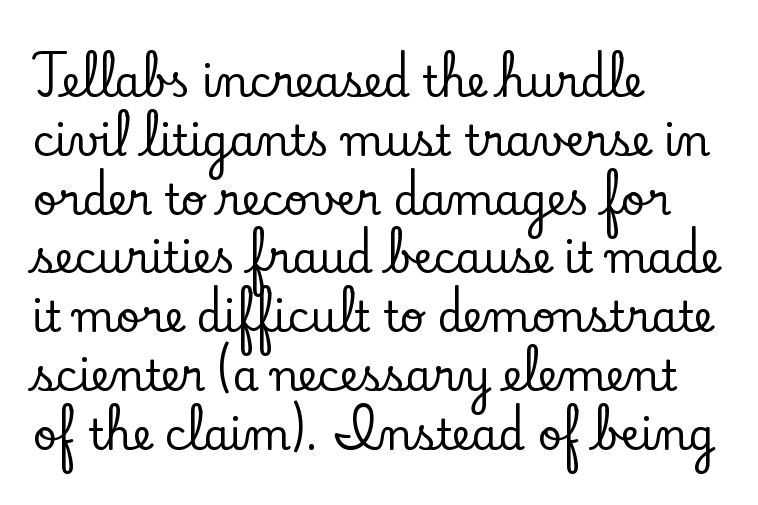
The image shows 42 px serif type, upright; set left-aligned, normal line spacing (1.4x), normal letter spacing, not underlined; low stroke contrast and a small x-height.
